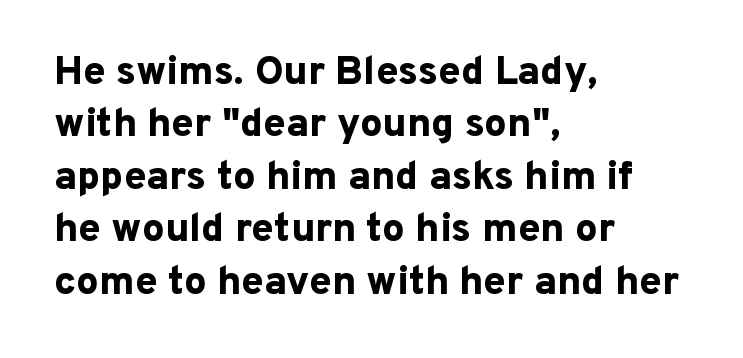
What kind of face is this? One without serifs — a sans. The strip under each line holds only bare page. The typesetter chose a ragged-right arrangement here. You could call the tracking neutral — neither tight nor loose. Ordinary non-slanted type is in use. Emphasis by weight is at full strength: bold.
